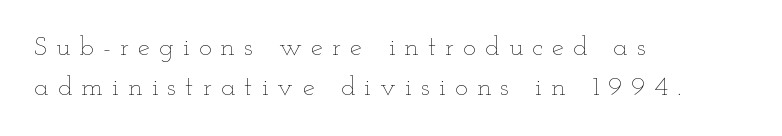
{"italic": "no", "bold": "no", "underline": "no", "align": "left", "line_spacing": "normal", "line_spacing_ratio": 1.48, "letter_spacing": "wide", "letter_spacing_em": 0.34, "glyph_px": 27}
